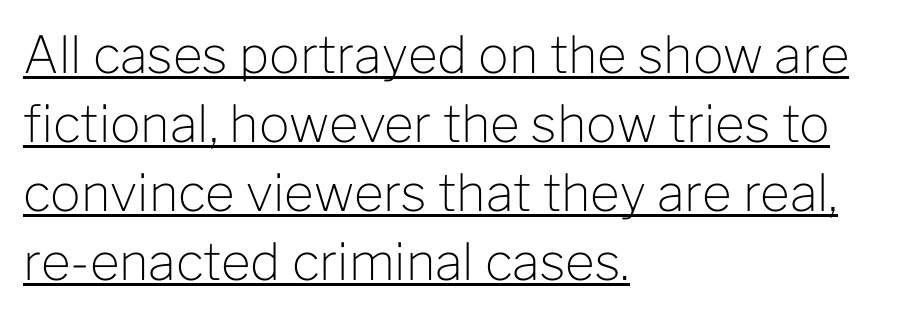
Ink coverage per letter is moderate at most. The setting favours the left margin, as ordinary paragraphs usually do. The face used here is proportionally spaced, like ordinary book or web type. The face used here appears with an underline applied.
